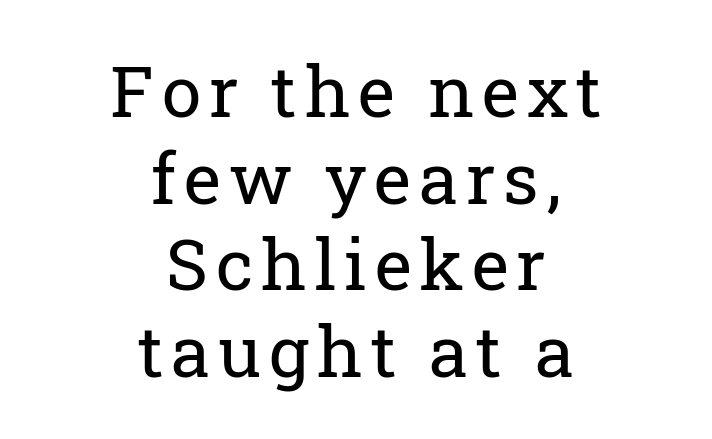
{"serif": "yes", "italic": "no", "bold": "no", "weight": "regular", "width": "normal", "stroke_contrast": "low", "x_height": "medium", "monospaced": "no", "underline": "no", "align": "center", "line_spacing_ratio": 1.22, "glyph_px": 71}
